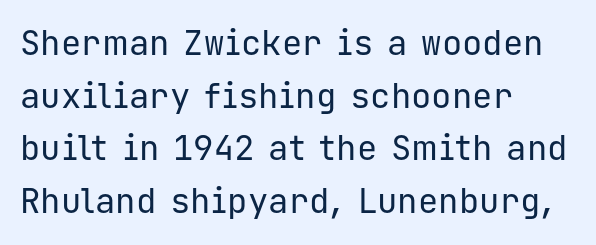
Monospaced: the letters line up in strict vertical columns. Observe the ordinary spacing: letters are neighbours, not strangers. The text block is weighted toward the left margin, trailing off unevenly rightward. The area under the type is left untouched. The face used here is a sans, in the tradition of grotesques and geometrics. Leading matches the norm, producing a regular column.
